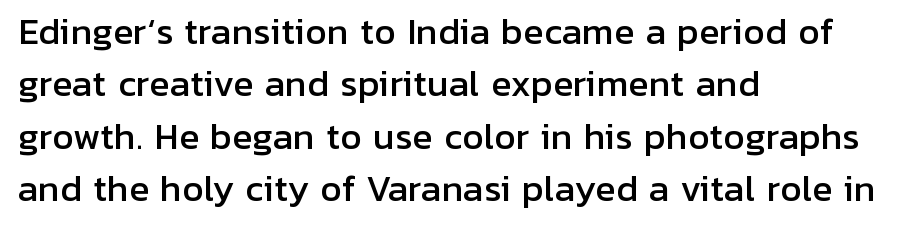
The image shows 34 px sans-serif type, upright; set left-aligned, normal line spacing (1.54x), normal letter spacing, not underlined; low stroke contrast and a medium x-height.
